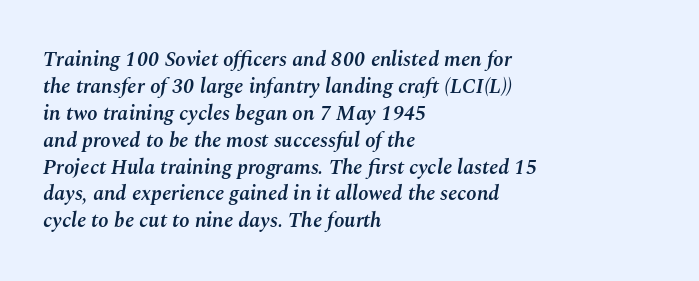
{"italic": "yes", "lean": "right", "slant_degrees": 10, "bold": "semi", "underline": "no", "align": "left", "line_spacing": "normal", "line_spacing_ratio": 1.28, "letter_spacing": "normal", "letter_spacing_em": 0.0, "glyph_px": 21}
